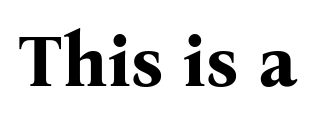
Q: Is the text bold? A: Yes.
Q: Is the text italic (slanted)? A: No, it is upright.
Q: Is the typeface a serif or a sans-serif typeface? A: Serif.
Q: Is the text underlined? A: No.
Q: Is the spacing between letters normal or unusually wide? A: Normal.
Q: Width (condensed, normal, or wide)? A: Normal.
Q: Stroke contrast? A: Medium.
Q: x-height? A: Medium.
Q: Monospaced? A: No.
